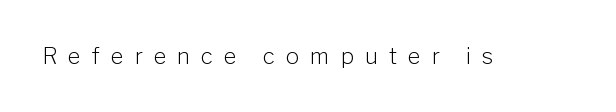
Decoration check: the copy has no underline. Posture: straight, roman, zero tilt. Characters follow at a spacing far wider than the type designer built in. The strokes carry an ordinary text weight at most.
